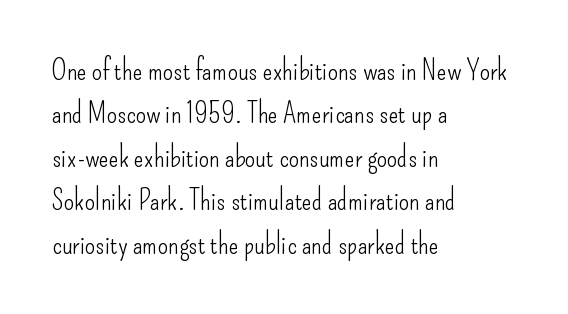
The image shows 29 px light, condensed sans-serif type, upright; set left-aligned, normal line spacing (1.5x), normal letter spacing, not underlined; low stroke contrast and a small x-height.
